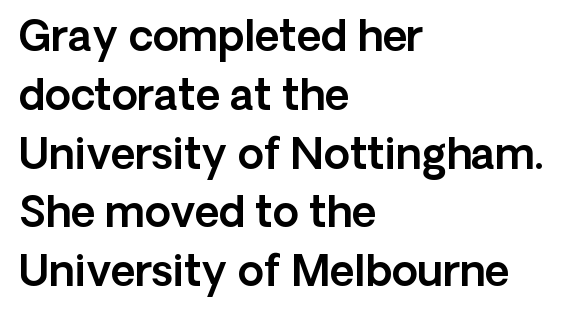
The image shows 42 px sans-serif type, upright; set left-aligned, normal line spacing (1.4x), normal letter spacing, not underlined; a medium x-height.
